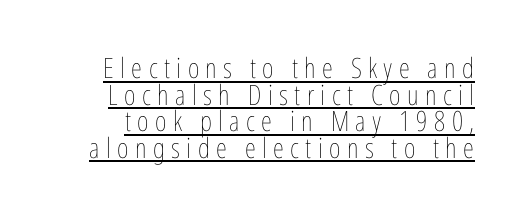
Proportional: the letters do not fall into vertical columns. Weight: in the light-to-regular range. Vertically, the passage feels compressed, each row crowding the next. A rule runs beneath these lines of type. Tracking here is generous; glyphs stand well apart from one another.
